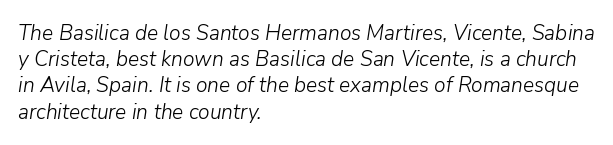
A typesetter would call this zero additional tracking. The line-height multiplier appears to be the usual default. Glance below the letters and you will spot only blank space. The ragged edge is on the right, which tells us the setting is flush left.
